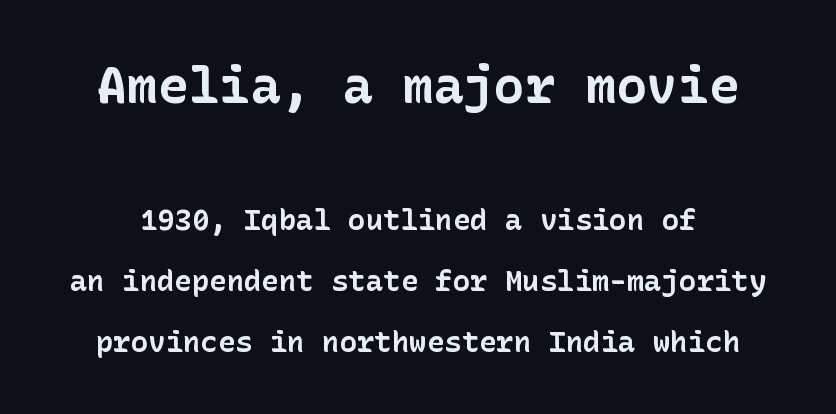
The image shows 51 px bold sans-serif type, upright; set loose line spacing (2.1x), normal letter spacing, not underlined; the first (top) block is 1.76x larger; low stroke contrast and a medium x-height.
